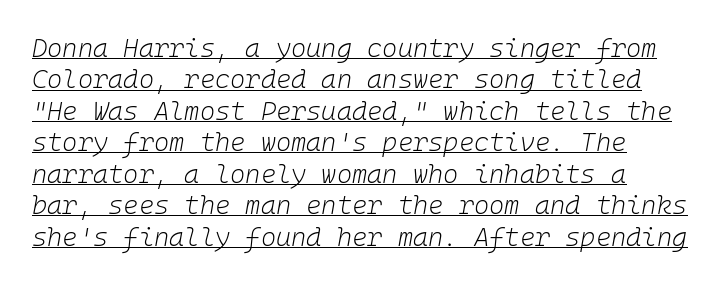
{"italic": "yes", "lean": "right", "slant_degrees": 10, "bold": "no", "underline": "yes", "align": "left", "line_spacing_ratio": 1.21, "letter_spacing": "normal", "letter_spacing_em": 0.0, "glyph_px": 26}
